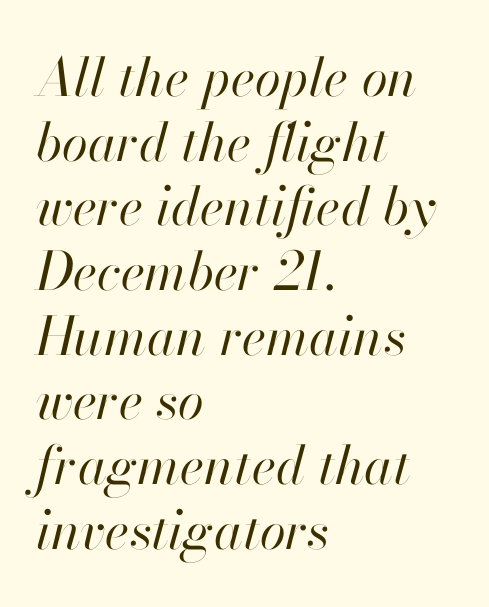
The image shows 53 px regular-weight type, italic (leaning right); set left-aligned, line spacing 1.22x, normal letter spacing, not underlined; high stroke contrast and a small x-height.
